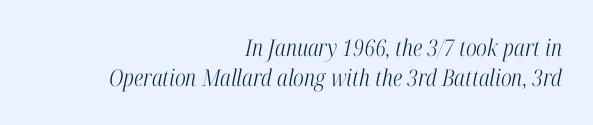
{"italic": "yes", "lean": "right", "slant_degrees": 12, "bold": "no", "underline": "no", "align": "right", "line_spacing": "normal", "line_spacing_ratio": 1.32, "letter_spacing": "normal", "letter_spacing_em": 0.0, "glyph_px": 23}
